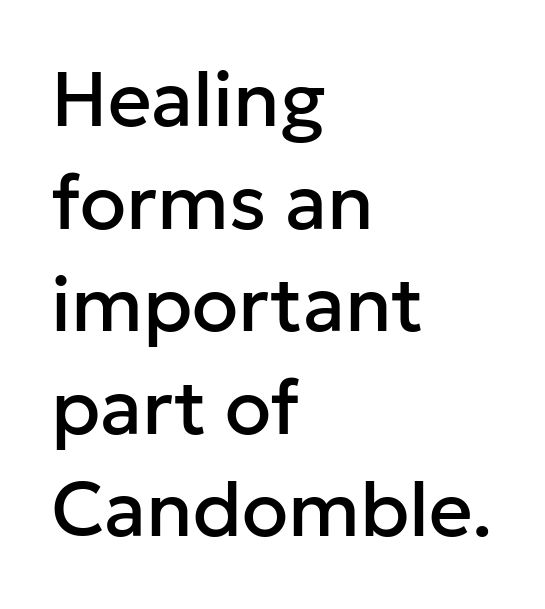
The image shows 76 px sans-serif type, upright; set left-aligned, normal line spacing (1.35x), normal letter spacing, not underlined; low stroke contrast and a medium x-height.
